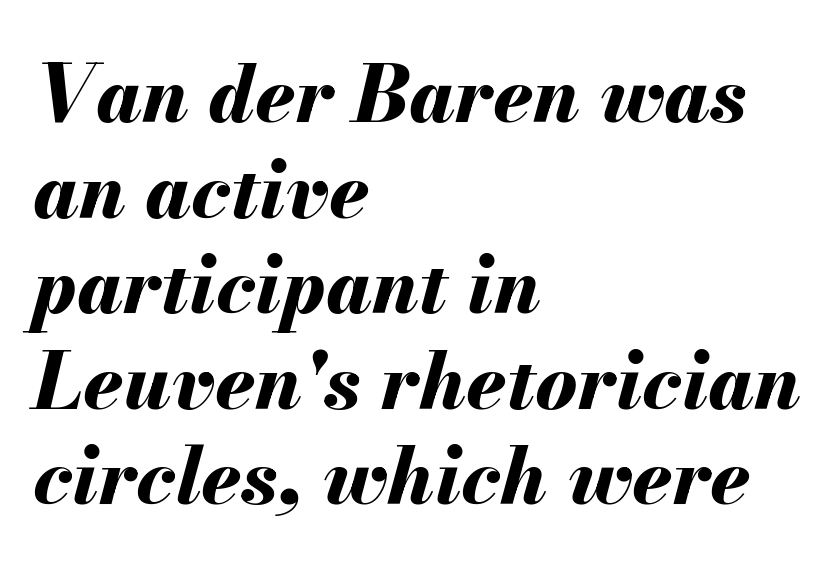
{"italic": "yes", "lean": "right", "slant_degrees": 13, "bold": "yes", "weight": "bold", "width": "normal", "stroke_contrast": "medium", "x_height": "small", "monospaced": "no", "underline": "no", "align": "left", "line_spacing_ratio": 1.21, "letter_spacing": "normal", "letter_spacing_em": 0.0, "glyph_px": 79}
